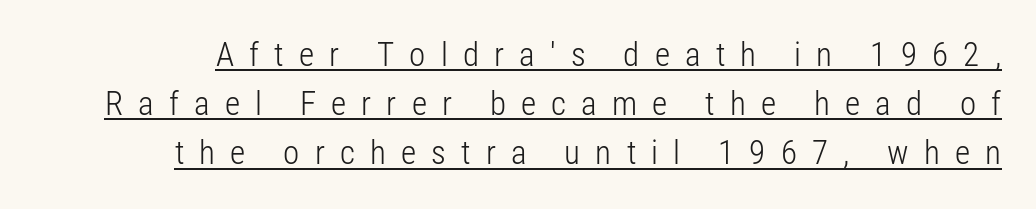
Q: Is the text bold? A: No.
Q: Is the text italic (slanted)? A: No, it is upright.
Q: Is the typeface a serif or a sans-serif typeface? A: Sans-serif.
Q: Is the text underlined? A: Yes.
Q: Is the spacing between letters normal or unusually wide? A: Unusually wide.
Q: Is the spacing between lines tight, normal or loose? A: Normal.
Q: Width (condensed, normal, or wide)? A: Condensed.
Q: Stroke contrast? A: Low.
Q: x-height? A: Medium.
Q: Monospaced? A: No.
